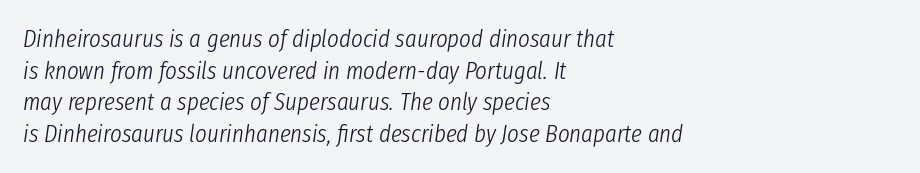
The image shows 25 px text type, italic (leaning right); set left-aligned, normal line spacing (1.27x), normal letter spacing, not underlined.
